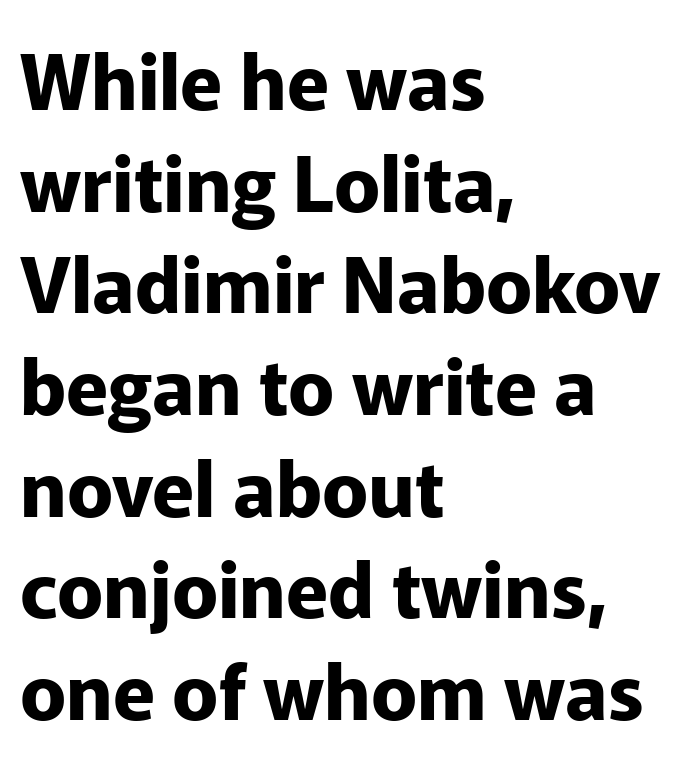
Q: Is the text bold? A: Yes.
Q: Is the text italic (slanted)? A: No, it is upright.
Q: Is the typeface a serif or a sans-serif typeface? A: Sans-serif.
Q: Is the text underlined? A: No.
Q: How is the paragraph aligned? A: Left-aligned.
Q: Is the spacing between letters normal or unusually wide? A: Normal.
Q: Is the spacing between lines tight, normal or loose? A: Normal.
Q: Width (condensed, normal, or wide)? A: Normal.
Q: Stroke contrast? A: Low.
Q: x-height? A: Medium.
Q: Monospaced? A: No.
